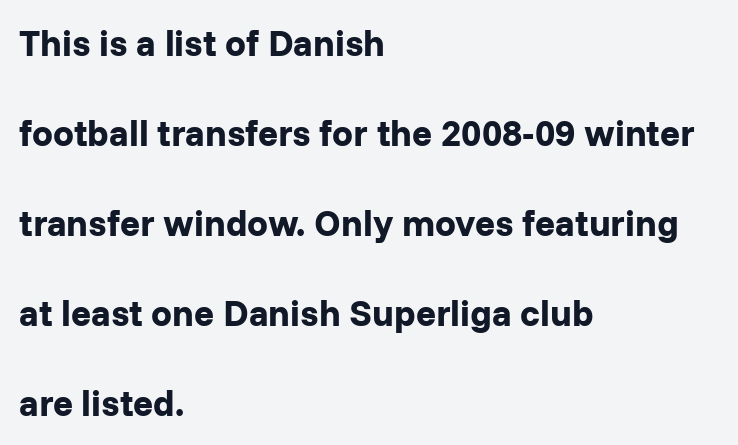
Look at the bottom of the vertical strokes: they stop flat, with no serifs. Letters rest on an invisible, unmarked baseline. Is the letter spacing exaggerated? No — it looks like the ordinary default. Is there any slant? The stems are plumb. Strokes here are thick enough to call this a true bold.
